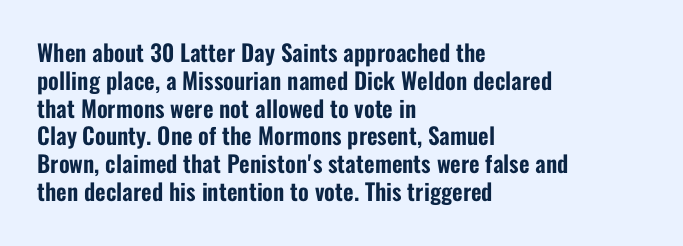
Here the glyphs are tracked normally, forming tight word shapes. The specimen omits any rule beneath the text block's lines. Vertical strokes here are truly vertical. The lines in this sample share a left origin and differ only in where they stop.
